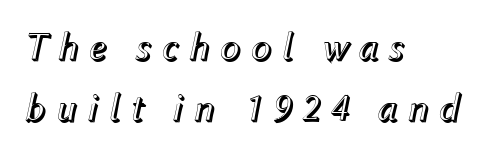
Q: Is the text italic (slanted)? A: Yes, it leans right by about 12 degrees.
Q: Is the text underlined? A: No.
Q: How is the paragraph aligned? A: Left-aligned.
Q: Is the spacing between letters normal or unusually wide? A: Unusually wide.
Q: Is the spacing between lines tight, normal or loose? A: Normal.
Q: Width (condensed, normal, or wide)? A: Normal.
Q: x-height? A: Medium.
Q: Monospaced? A: No.
